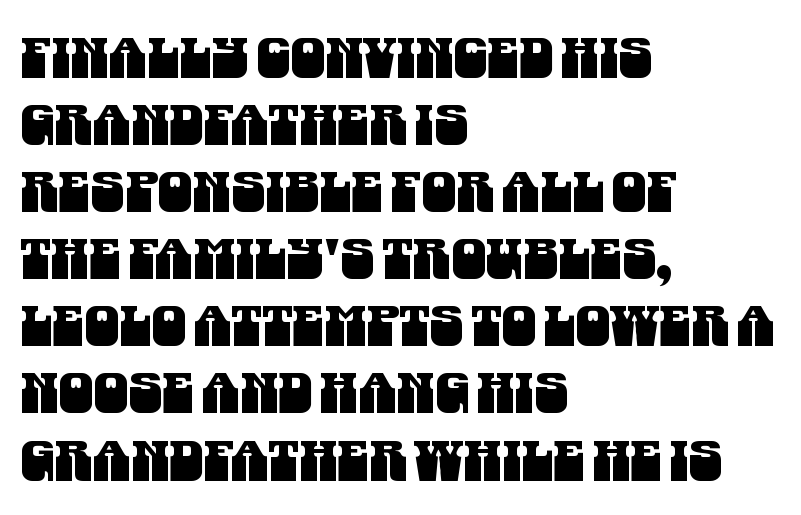
{"serif": "no", "width": "condensed", "stroke_contrast": "medium", "x_height": "large", "monospaced": "no", "underline": "no", "align": "left", "line_spacing_ratio": 1.22, "letter_spacing": "normal", "letter_spacing_em": 0.0, "glyph_px": 55}
